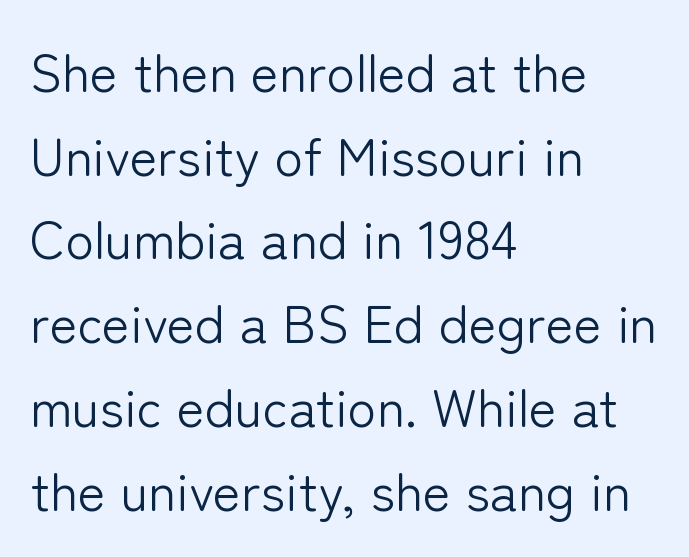
The image shows 53 px light sans-serif type, upright; set left-aligned, normal line spacing (1.58x), normal letter spacing, not underlined; low stroke contrast and a medium x-height.
